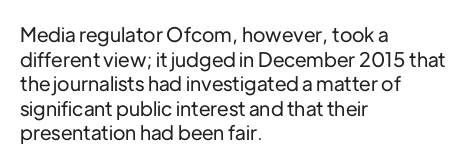
Here the glyphs are tracked normally, forming tight word shapes. The baseline area is clear. Ascenders rise straight up at ninety degrees. These lines stack with their left ends in a neat column.
